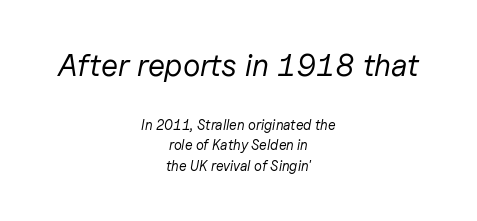
Q: Is the text bold? A: No.
Q: Is the text italic (slanted)? A: Yes, it leans right by about 11 degrees.
Q: Is the text underlined? A: No.
Q: How is the paragraph aligned? A: Centered.
Q: Is the spacing between letters normal or unusually wide? A: Normal.
Q: Is the spacing between lines tight, normal or loose? A: Normal.
Q: Which block of text is set in a larger size, the first (top) or the second (bottom)? A: The first (top) one.
Q: Width (condensed, normal, or wide)? A: Normal.
Q: Stroke contrast? A: Low.
Q: x-height? A: Medium.
Q: Monospaced? A: No.
